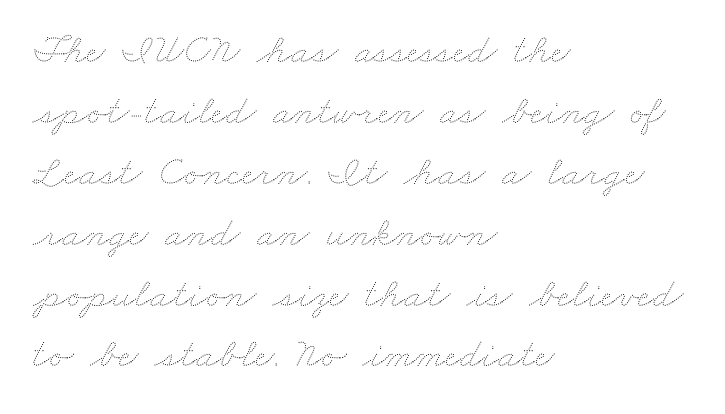
{"bold": "no", "weight": "thin", "width": "wide", "stroke_contrast": "medium", "x_height": "small", "monospaced": "no", "underline": "no", "align": "left", "line_spacing": "normal", "line_spacing_ratio": 1.45, "letter_spacing": "normal", "letter_spacing_em": 0.0, "glyph_px": 42}
